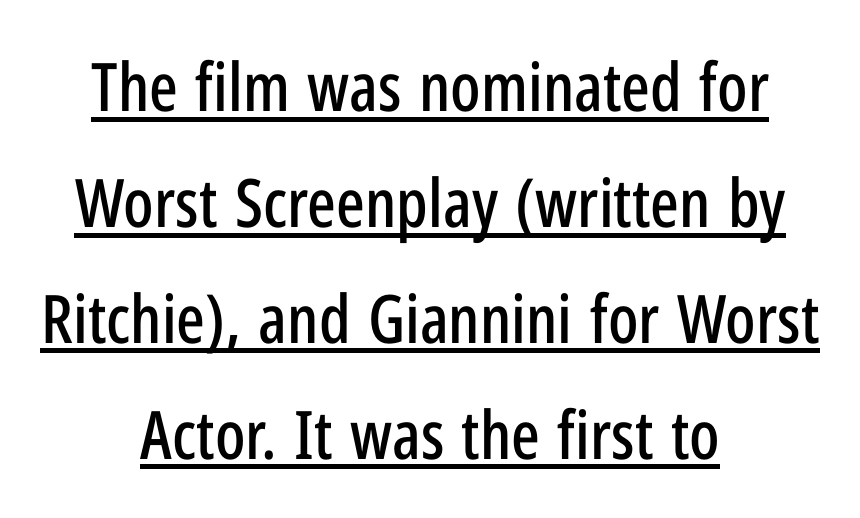
Q: Is the text italic (slanted)? A: No, it is upright.
Q: Is the typeface a serif or a sans-serif typeface? A: Sans-serif.
Q: Is the text underlined? A: Yes.
Q: How is the paragraph aligned? A: Centered.
Q: Is the spacing between letters normal or unusually wide? A: Normal.
Q: Width (condensed, normal, or wide)? A: Condensed.
Q: Stroke contrast? A: Low.
Q: x-height? A: Medium.
Q: Monospaced? A: No.
